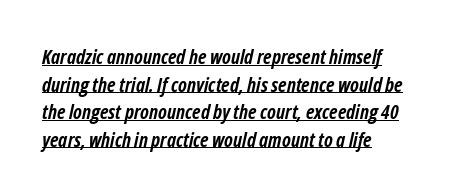
Q: Is the text bold? A: Yes.
Q: Is the text italic (slanted)? A: Yes, it leans right by about 12 degrees.
Q: Is the text underlined? A: Yes.
Q: How is the paragraph aligned? A: Left-aligned.
Q: Is the spacing between letters normal or unusually wide? A: Normal.
Q: Is the spacing between lines tight, normal or loose? A: Normal.
